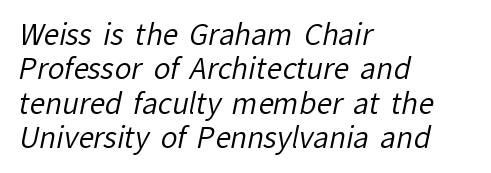
Q: Is the text bold? A: No.
Q: Is the typeface a serif or a sans-serif typeface? A: Sans-serif.
Q: Is the text underlined? A: No.
Q: How is the paragraph aligned? A: Left-aligned.
Q: Is the spacing between letters normal or unusually wide? A: Normal.
Q: Width (condensed, normal, or wide)? A: Normal.
Q: Stroke contrast? A: Low.
Q: x-height? A: Medium.
Q: Monospaced? A: No.
